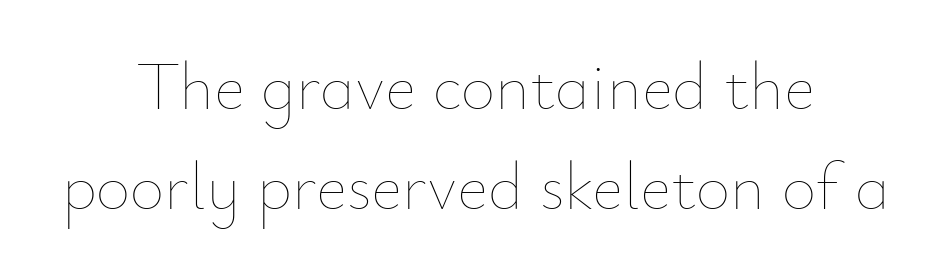
The image shows 67 px thin type, upright; set centered, normal line spacing (1.5x), normal letter spacing, not underlined; low stroke contrast and a small x-height.
